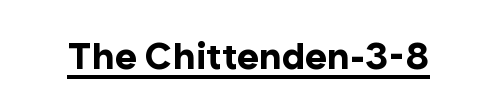
The image shows 37 px bold sans-serif type, upright; set normal letter spacing, underlined; low stroke contrast and a medium x-height.
